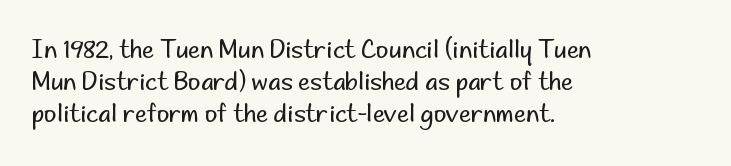
The strip under each line holds only bare page. You could call the tracking neutral — neither tight nor loose. Where is the straight margin? On the left. Upright lettering throughout. The weight tops out at a normal text grade.
